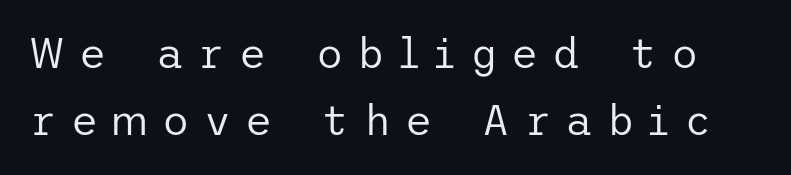
{"serif": "no", "italic": "no", "bold": "no", "weight": "regular", "width": "normal", "stroke_contrast": "low", "x_height": "medium", "underline": "no", "line_spacing": "normal", "line_spacing_ratio": 1.6, "letter_spacing": "wide", "letter_spacing_em": 0.34, "glyph_px": 42}
